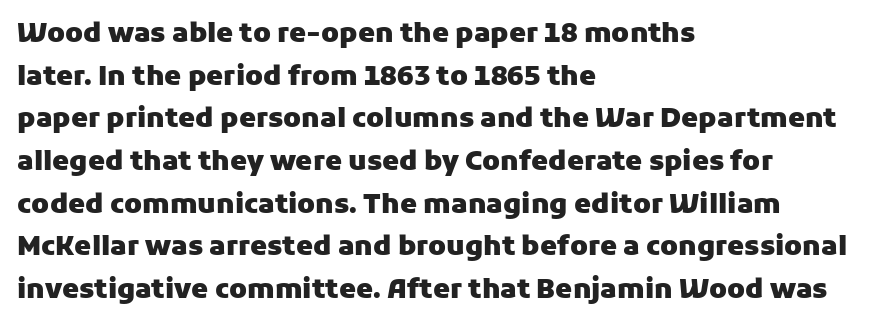
The image shows 27 px bold type, upright; set left-aligned, normal line spacing (1.58x), normal letter spacing, not underlined.
